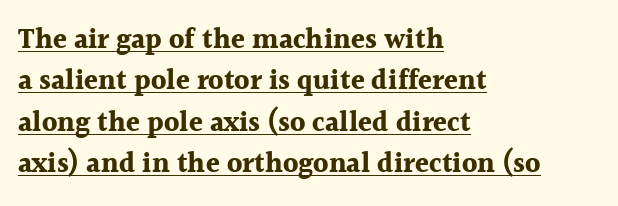
Q: Is the text bold? A: Yes.
Q: Is the text italic (slanted)? A: No, it is upright.
Q: Is the typeface a serif or a sans-serif typeface? A: Serif.
Q: Is the text underlined? A: Yes.
Q: How is the paragraph aligned? A: Left-aligned.
Q: Is the spacing between letters normal or unusually wide? A: Normal.
Q: Is the spacing between lines tight, normal or loose? A: Normal.
Q: Width (condensed, normal, or wide)? A: Normal.
Q: x-height? A: Medium.
Q: Monospaced? A: No.
